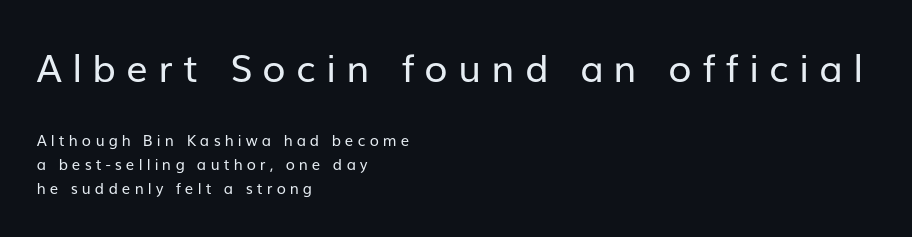
The image shows 38 px regular-weight sans-serif type, upright; set left-aligned, normal line spacing (1.6x), unusually wide letter spacing (+0.27 em), not underlined; the first (top) block is 2.53x larger; low stroke contrast and a medium x-height.
